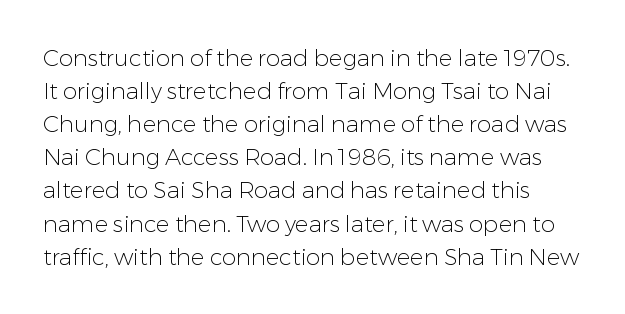
The image shows 23 px text type, upright; set normal line spacing (1.44x), normal letter spacing, not underlined.
